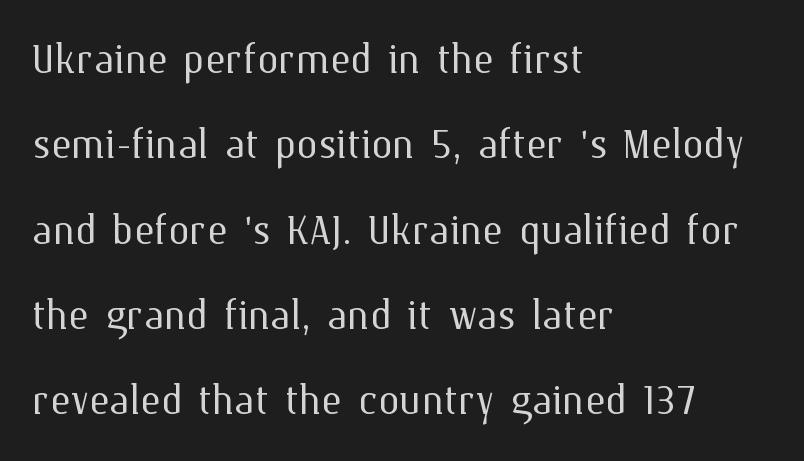
The image shows 54 px light type, upright; set left-aligned, normal line spacing (1.58x), normal letter spacing, not underlined; medium stroke contrast and a medium x-height.
